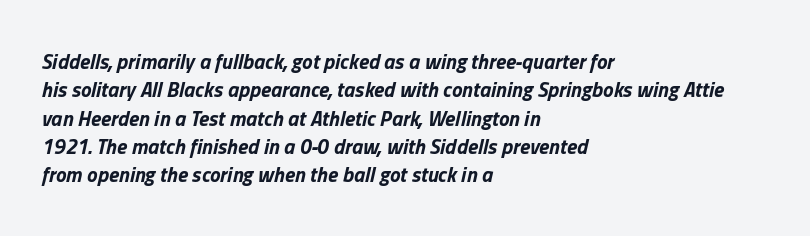
{"italic": "yes", "lean": "right", "slant_degrees": 13, "bold": "yes", "underline": "no", "align": "left", "line_spacing": "normal", "line_spacing_ratio": 1.35, "letter_spacing": "normal", "letter_spacing_em": 0.0, "glyph_px": 21}
